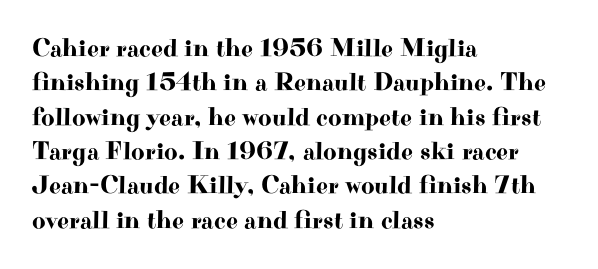
{"italic": "no", "underline": "no", "align": "left", "line_spacing": "normal", "line_spacing_ratio": 1.32, "letter_spacing": "normal", "letter_spacing_em": 0.0, "glyph_px": 26}
